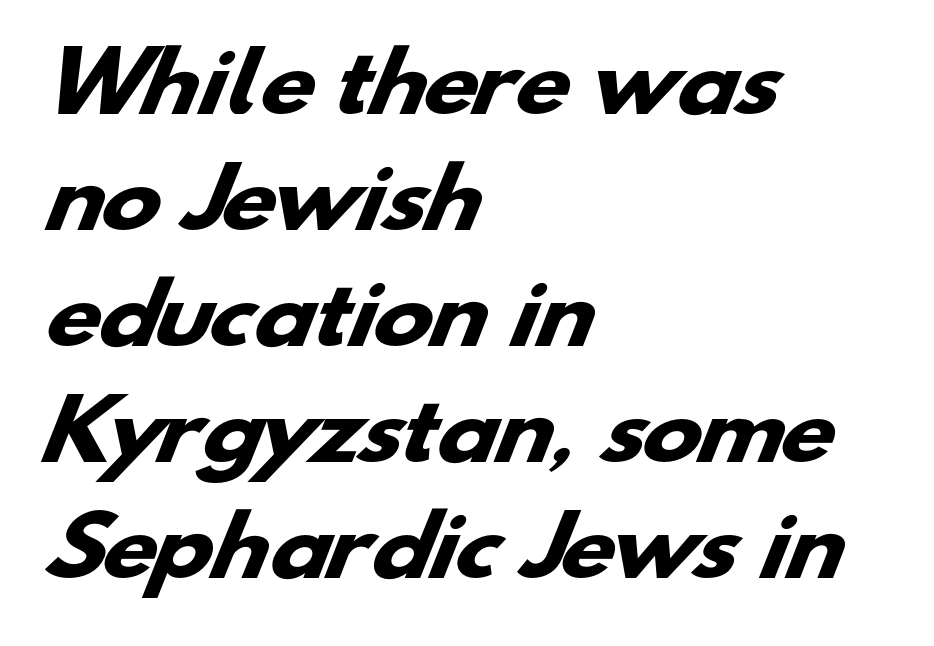
{"serif": "no", "bold": "yes", "weight": "heavy", "width": "wide", "stroke_contrast": "low", "x_height": "small", "monospaced": "no", "underline": "no", "align": "left", "line_spacing": "normal", "line_spacing_ratio": 1.45, "letter_spacing": "normal", "letter_spacing_em": 0.0, "glyph_px": 80}
